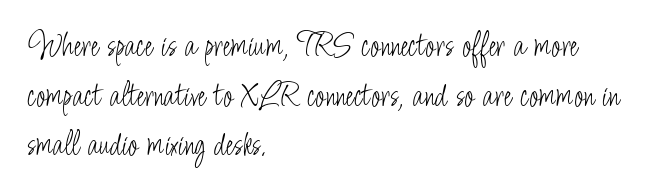
Q: Is the text bold? A: No.
Q: Is the text italic (slanted)? A: Yes.
Q: Is the typeface a serif or a sans-serif typeface? A: Sans-serif.
Q: Is the text underlined? A: No.
Q: How is the paragraph aligned? A: Left-aligned.
Q: Is the spacing between letters normal or unusually wide? A: Normal.
Q: Is the spacing between lines tight, normal or loose? A: Normal.
Q: Width (condensed, normal, or wide)? A: Condensed.
Q: Stroke contrast? A: Low.
Q: x-height? A: Small.
Q: Monospaced? A: No.
